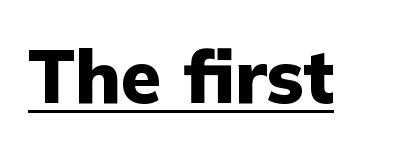
The image shows 74 px heavy sans-serif type, upright; set normal letter spacing, underlined; low stroke contrast and a medium x-height.
